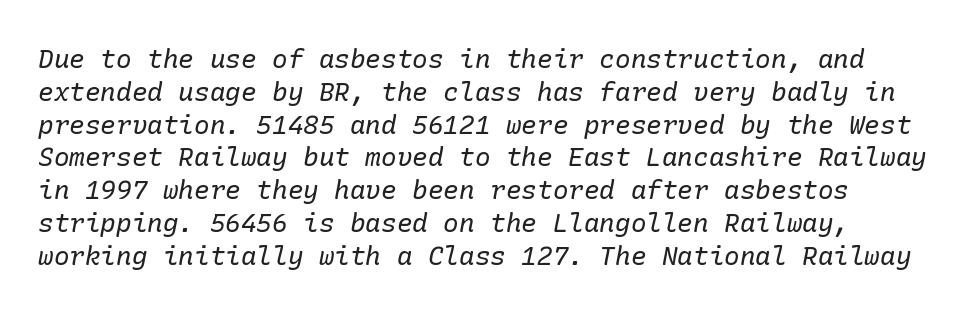
The image shows 26 px text type, italic (leaning right); set normal line spacing (1.26x), normal letter spacing, not underlined.
